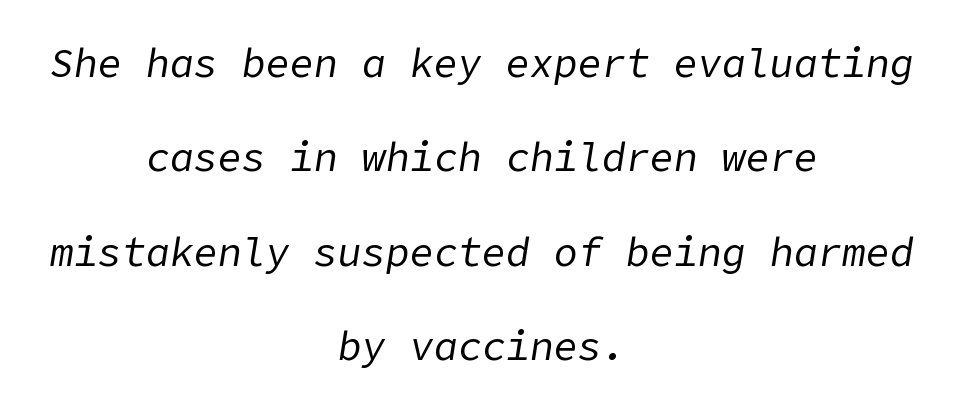
Q: Is the text bold? A: No.
Q: Is the text italic (slanted)? A: Yes, it leans right by about 9 degrees.
Q: Is the text underlined? A: No.
Q: How is the paragraph aligned? A: Centered.
Q: Is the spacing between letters normal or unusually wide? A: Normal.
Q: Is the spacing between lines tight, normal or loose? A: Loose.
Q: Width (condensed, normal, or wide)? A: Normal.
Q: Stroke contrast? A: Low.
Q: x-height? A: Medium.
